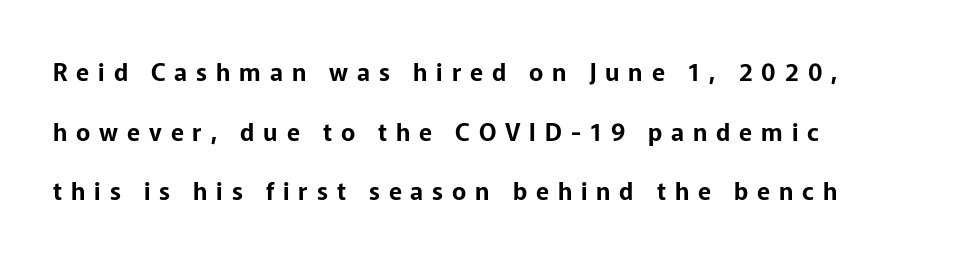
The image shows 24 px text type, upright; set left-aligned, loose line spacing (2.48x), unusually wide letter spacing (+0.37 em), not underlined.
